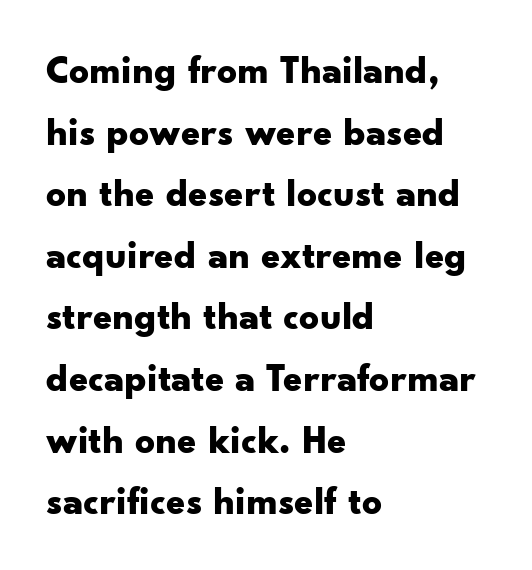
{"serif": "no", "italic": "no", "bold": "yes", "weight": "bold", "width": "wide", "stroke_contrast": "low", "x_height": "small", "monospaced": "no", "underline": "no", "align": "left", "line_spacing": "normal", "line_spacing_ratio": 1.58, "letter_spacing": "normal", "letter_spacing_em": 0.0, "glyph_px": 39}
